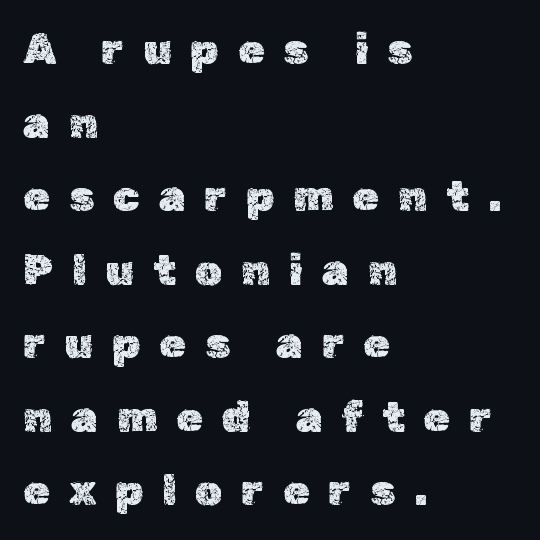
{"italic": "no", "width": "normal", "x_height": "medium", "monospaced": "no", "underline": "no", "align": "left", "line_spacing_ratio": 1.71, "letter_spacing": "wide", "letter_spacing_em": 0.44, "glyph_px": 43}
